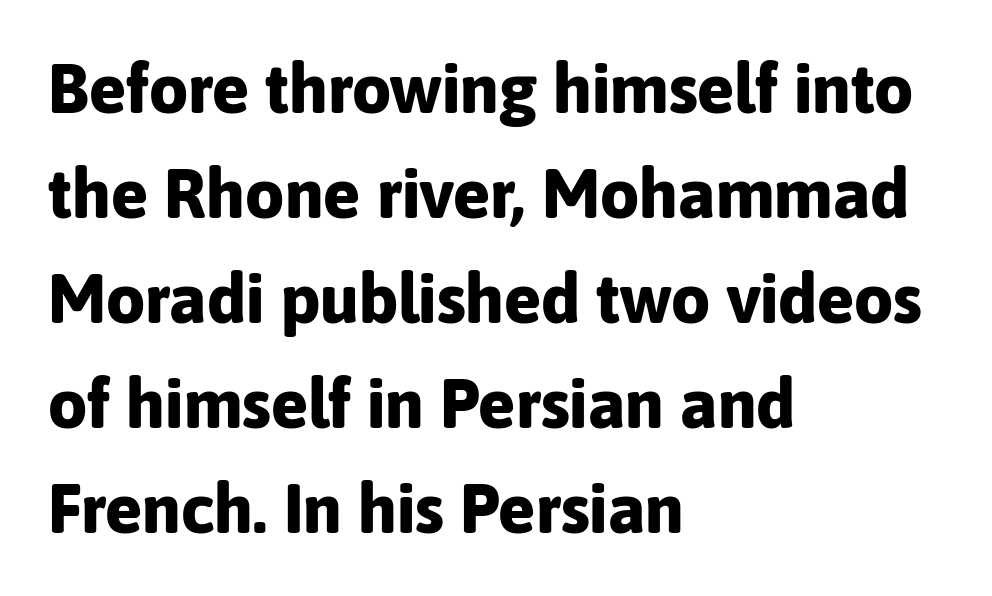
The image shows 69 px bold sans-serif type, upright; set left-aligned, normal line spacing (1.52x), normal letter spacing, not underlined; low stroke contrast and a medium x-height.
